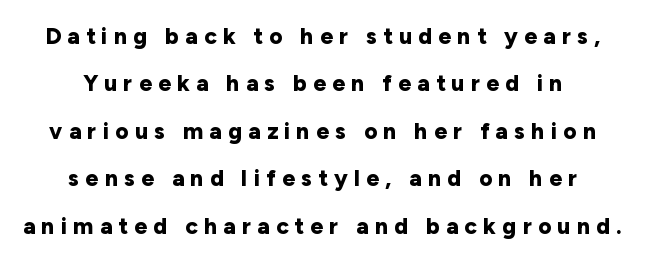
The image shows 23 px bold type, upright; set centered, loose line spacing (2.06x), unusually wide letter spacing (+0.27 em), not underlined.
